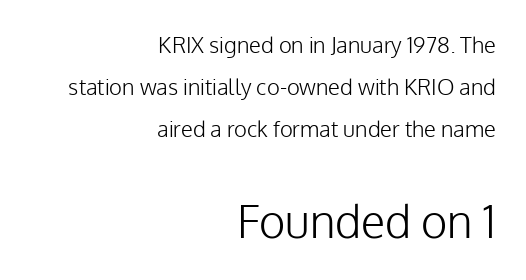
Q: Is the text bold? A: No.
Q: Is the text italic (slanted)? A: No, it is upright.
Q: Is the typeface a serif or a sans-serif typeface? A: Sans-serif.
Q: Is the text underlined? A: No.
Q: How is the paragraph aligned? A: Right-aligned.
Q: Is the spacing between letters normal or unusually wide? A: Normal.
Q: Is the spacing between lines tight, normal or loose? A: Loose.
Q: Which block of text is set in a larger size, the first (top) or the second (bottom)? A: The second (bottom) one.
Q: Width (condensed, normal, or wide)? A: Normal.
Q: Stroke contrast? A: Low.
Q: x-height? A: Medium.
Q: Monospaced? A: No.
